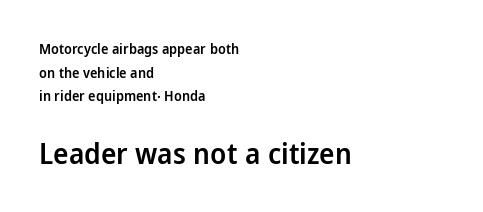
The image shows 29 px semibold sans-serif type, upright; set left-aligned, normal line spacing (1.68x), normal letter spacing, not underlined; the second (bottom) block is 2.07x larger; low stroke contrast and a medium x-height.
